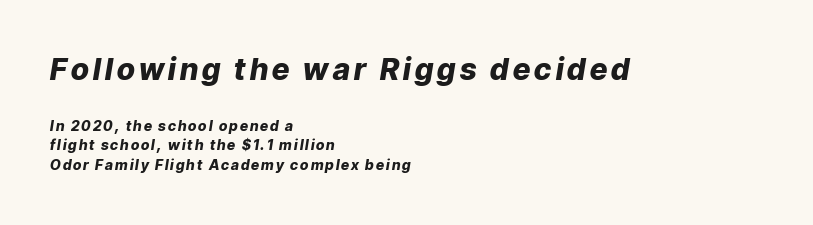
{"italic": "yes", "lean": "right", "slant_degrees": 9, "bold": "yes", "weight": "heavy", "width": "normal", "stroke_contrast": "low", "x_height": "medium", "monospaced": "no", "underline": "no", "align": "left", "line_spacing": "normal", "line_spacing_ratio": 1.42, "larger_block": "first", "size_ratio": 2.14, "glyph_px": 30}
